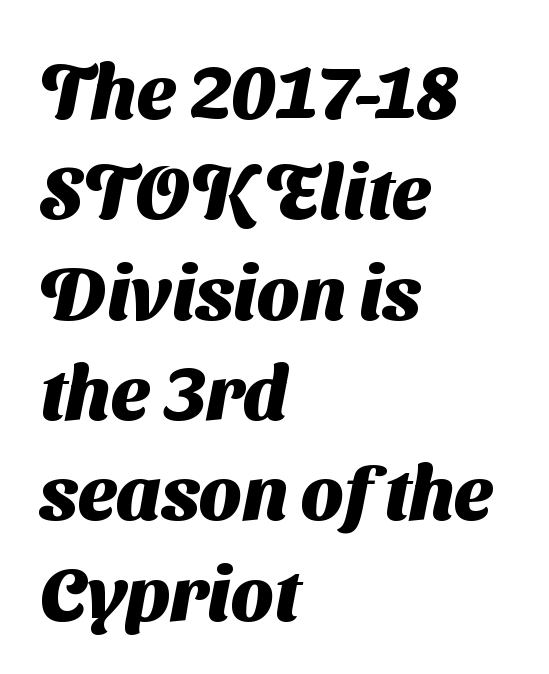
{"serif": "no", "bold": "yes", "weight": "heavy", "width": "normal", "stroke_contrast": "medium", "x_height": "medium", "monospaced": "no", "underline": "no", "align": "left", "line_spacing": "normal", "line_spacing_ratio": 1.32, "letter_spacing": "normal", "letter_spacing_em": 0.0, "glyph_px": 76}
